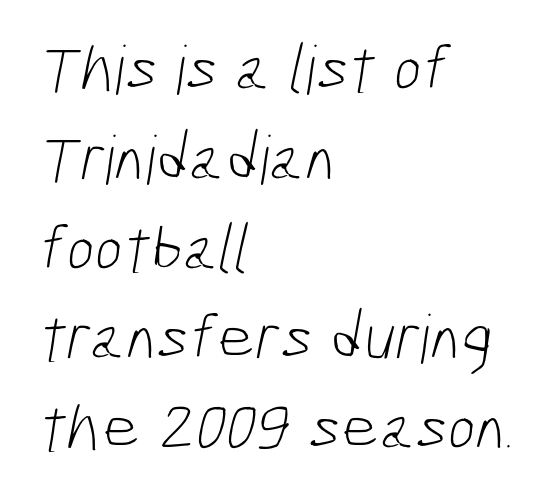
One-word summary of the alignment: left. Note the varied advance widths — an 'i' is clearly narrower than an 'm'. Stems here are at most as thick as an everyday book face. The strip under each line holds only bare page.
